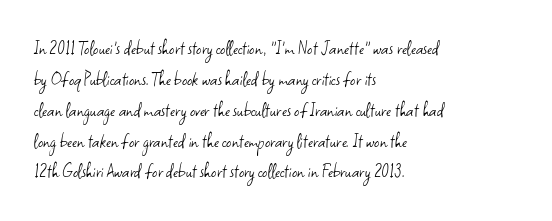
Leftover space on each line is placed entirely after the last word. The vertical gap from one line to the next is medium. The specimen omits any rule beneath the text block's lines.
